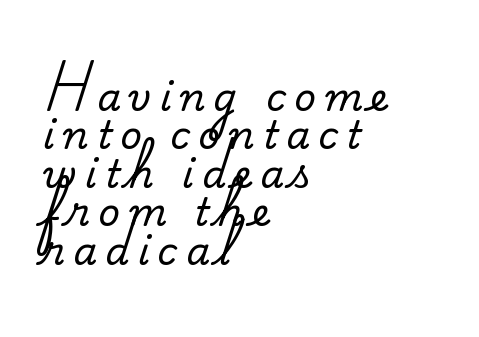
The image shows 38 px serif type; set left-aligned, tight line spacing (1.01x), unusually wide letter spacing (+0.22 em), not underlined; medium stroke contrast and a small x-height.
